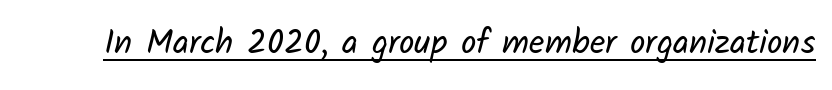
Q: Is the text bold? A: No.
Q: Is the typeface a serif or a sans-serif typeface? A: Sans-serif.
Q: Is the text underlined? A: Yes.
Q: Is the spacing between letters normal or unusually wide? A: Normal.
Q: Width (condensed, normal, or wide)? A: Normal.
Q: Stroke contrast? A: Low.
Q: x-height? A: Medium.
Q: Monospaced? A: No.
